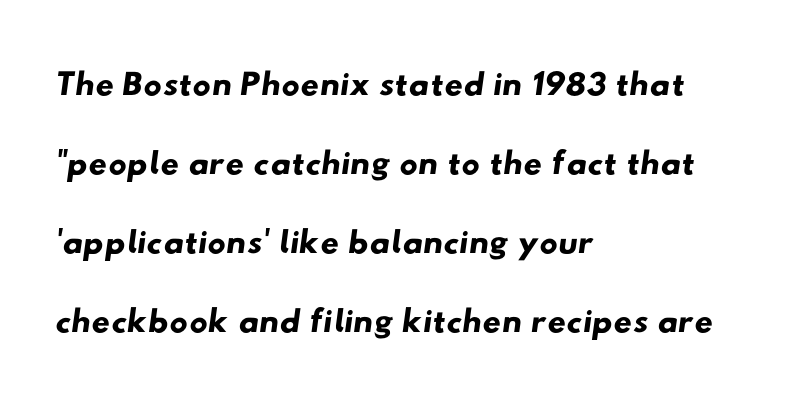
Q: Is the typeface a serif or a sans-serif typeface? A: Sans-serif.
Q: Is the text underlined? A: No.
Q: How is the paragraph aligned? A: Left-aligned.
Q: Is the spacing between letters normal or unusually wide? A: Normal.
Q: Is the spacing between lines tight, normal or loose? A: Normal.
Q: Width (condensed, normal, or wide)? A: Wide.
Q: Stroke contrast? A: Low.
Q: x-height? A: Small.
Q: Monospaced? A: No.
